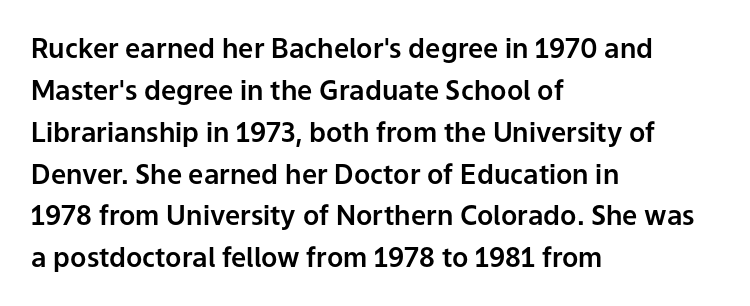
Q: Is the text italic (slanted)? A: No, it is upright.
Q: Is the text underlined? A: No.
Q: How is the paragraph aligned? A: Left-aligned.
Q: Is the spacing between letters normal or unusually wide? A: Normal.
Q: Is the spacing between lines tight, normal or loose? A: Normal.
